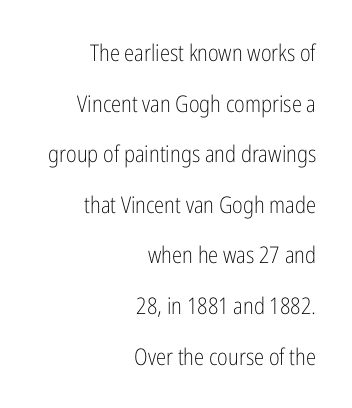
The image shows 23 px text type, upright; set right-aligned, loose line spacing (2.2x), normal letter spacing, not underlined.
